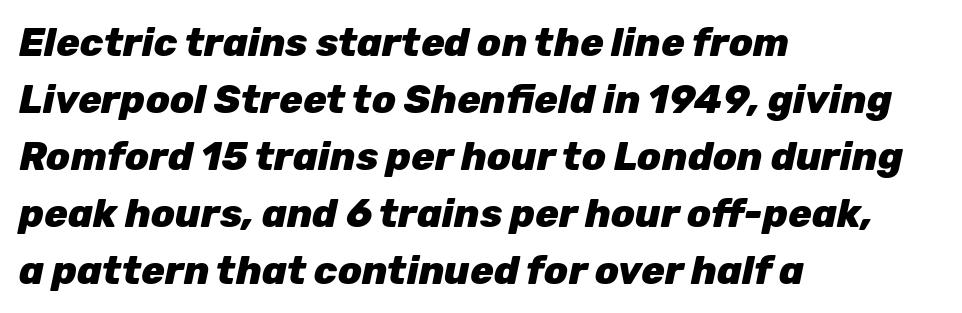
{"italic": "yes", "lean": "right", "slant_degrees": 12, "bold": "yes", "weight": "heavy", "width": "normal", "stroke_contrast": "low", "x_height": "medium", "monospaced": "no", "underline": "no", "align": "left", "line_spacing": "normal", "line_spacing_ratio": 1.46, "letter_spacing": "normal", "letter_spacing_em": 0.0, "glyph_px": 39}
